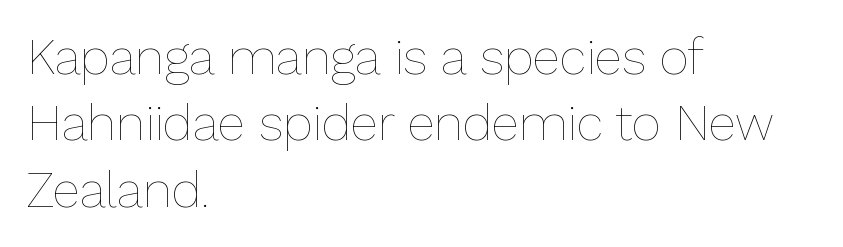
Q: Is the text bold? A: No.
Q: Is the text italic (slanted)? A: No, it is upright.
Q: Is the text underlined? A: No.
Q: How is the paragraph aligned? A: Left-aligned.
Q: Is the spacing between letters normal or unusually wide? A: Normal.
Q: Is the spacing between lines tight, normal or loose? A: Normal.
Q: Width (condensed, normal, or wide)? A: Normal.
Q: Stroke contrast? A: Low.
Q: x-height? A: Medium.
Q: Monospaced? A: No.
